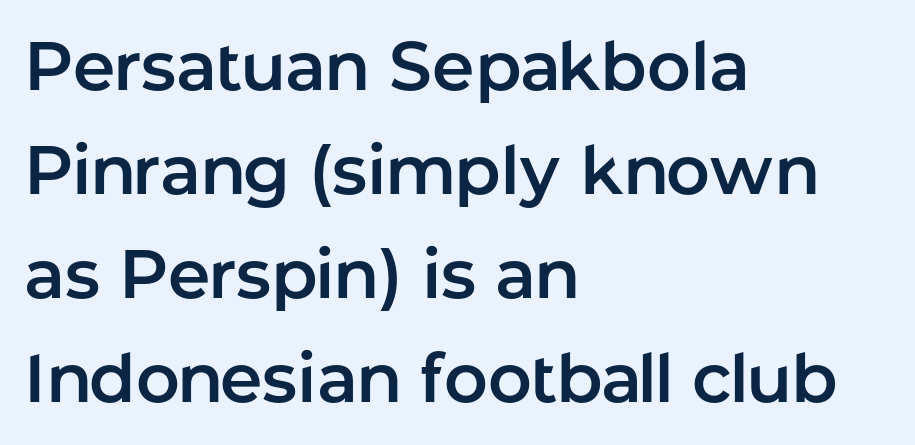
{"serif": "no", "italic": "no", "width": "normal", "stroke_contrast": "low", "x_height": "medium", "monospaced": "no", "underline": "no", "align": "left", "line_spacing": "normal", "line_spacing_ratio": 1.53, "letter_spacing": "normal", "letter_spacing_em": 0.0, "glyph_px": 68}
